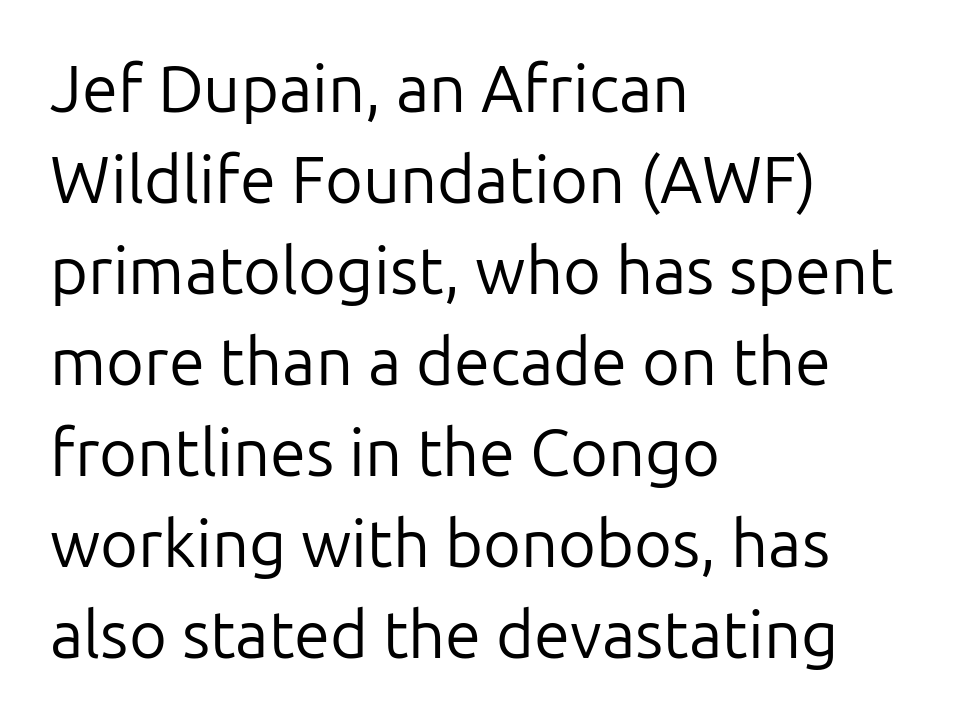
{"serif": "no", "italic": "no", "bold": "no", "weight": "regular", "width": "normal", "stroke_contrast": "low", "x_height": "medium", "monospaced": "no", "underline": "no", "align": "left", "line_spacing": "normal", "line_spacing_ratio": 1.4, "letter_spacing": "normal", "letter_spacing_em": 0.0, "glyph_px": 65}
